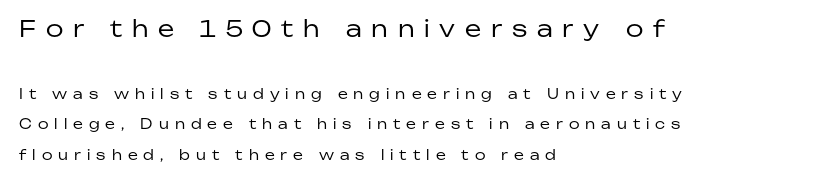
Q: Is the text bold? A: No.
Q: Is the text italic (slanted)? A: No, it is upright.
Q: Is the text underlined? A: No.
Q: How is the paragraph aligned? A: Left-aligned.
Q: Is the spacing between letters normal or unusually wide? A: Unusually wide.
Q: Is the spacing between lines tight, normal or loose? A: Loose.
Q: Which block of text is set in a larger size, the first (top) or the second (bottom)? A: The first (top) one.
